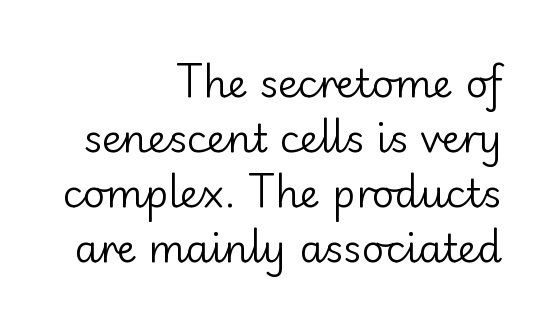
The image shows 39 px regular-weight sans-serif type, upright; set right-aligned, normal line spacing (1.41x), normal letter spacing, not underlined; low stroke contrast and a small x-height.
